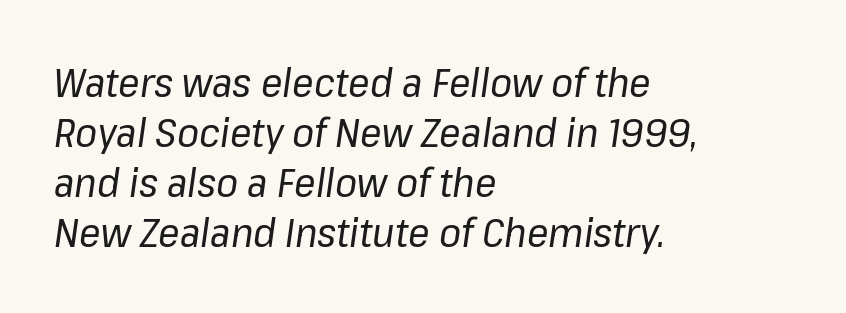
The image shows 40 px regular-weight type, italic (leaning right); set left-aligned, normal line spacing (1.25x), normal letter spacing, not underlined; low stroke contrast and a medium x-height.
